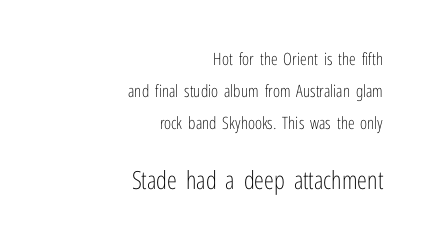
The image shows 25 px text type, upright; set right-aligned, line spacing 1.88x, normal letter spacing, not underlined; the second (bottom) block is 1.47x larger.
